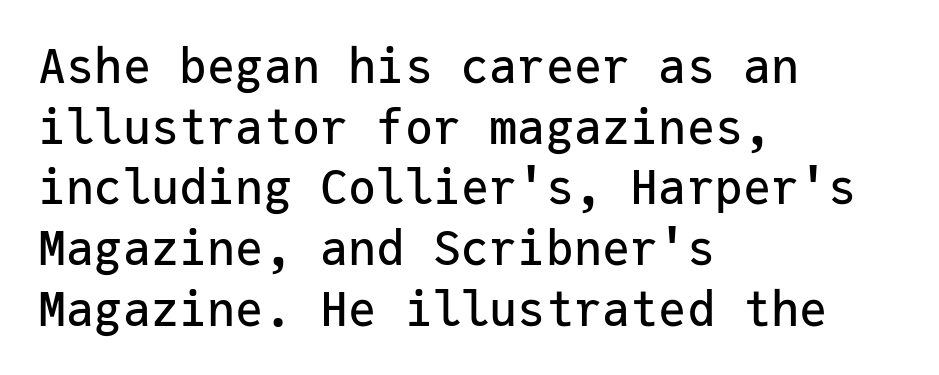
{"serif": "no", "italic": "no", "width": "normal", "stroke_contrast": "low", "x_height": "medium", "monospaced": "yes", "underline": "no", "align": "left", "line_spacing": "normal", "line_spacing_ratio": 1.29, "letter_spacing": "normal", "letter_spacing_em": 0.0, "glyph_px": 47}
